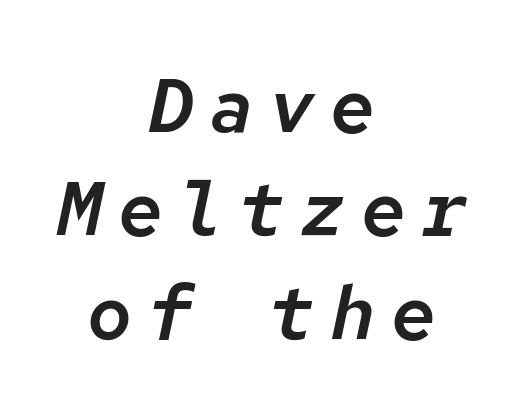
Honestly, the row spacing looks completely unremarkable. This sample has the even, mechanical cadence of fixed-width lettering. Unmarked baselines from the first word to the last. The font's italic variant was chosen for this text. The setting favours the middle, as headings and verse often do. Does extra space separate the letters? Yes, quite a lot of it.
